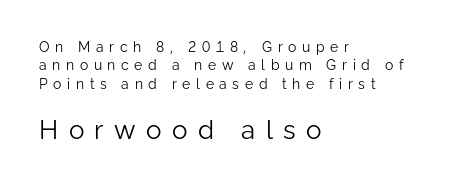
Q: Is the text bold? A: No.
Q: Is the text italic (slanted)? A: No, it is upright.
Q: Is the text underlined? A: No.
Q: How is the paragraph aligned? A: Left-aligned.
Q: Is the spacing between letters normal or unusually wide? A: Unusually wide.
Q: Is the spacing between lines tight, normal or loose? A: Normal.
Q: Which block of text is set in a larger size, the first (top) or the second (bottom)? A: The second (bottom) one.
